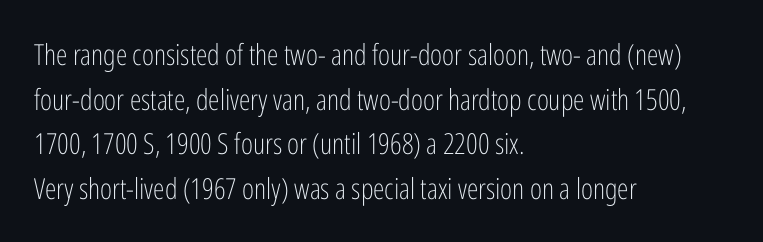
Typeset ragged right — the left edge is the straight one. I'd call this a sans setting — the letters go barefoot. Caption: face not bold, strokes unweighted. The type sits square on the baseline with zero lean. Here the designer chose a conventional face with non-uniform glyph widths. One glance says typical: line gaps are just what's usual.
